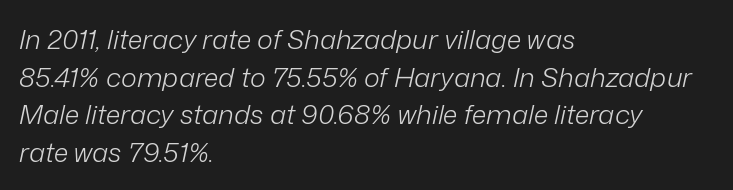
The image shows 27 px text type, italic (leaning right); set left-aligned, normal line spacing (1.39x), normal letter spacing, not underlined.
